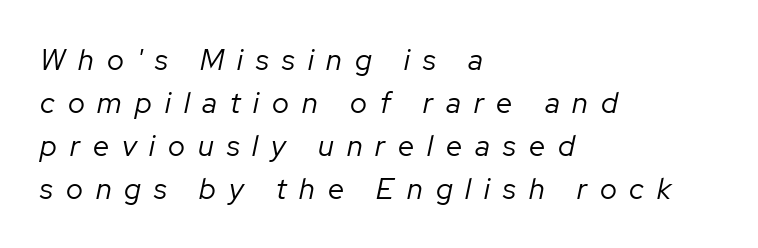
This sample has the flowing, uneven cadence of proportional lettering. Students, note that the glyphs here are deliberately spaced far apart. Lines of text with bare space underneath. No chunkiness to these letters — they're not bold. All the whitespace from short lines collects on the right.
